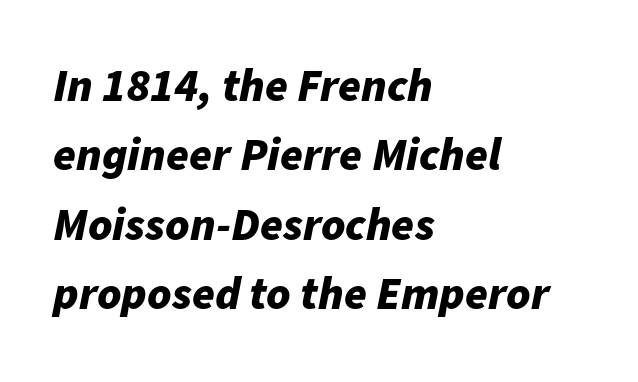
Q: Is the text bold? A: Yes.
Q: Is the text italic (slanted)? A: Yes, it leans right by about 11 degrees.
Q: Is the text underlined? A: No.
Q: How is the paragraph aligned? A: Left-aligned.
Q: Is the spacing between letters normal or unusually wide? A: Normal.
Q: Is the spacing between lines tight, normal or loose? A: Normal.
Q: Width (condensed, normal, or wide)? A: Normal.
Q: Stroke contrast? A: Low.
Q: x-height? A: Medium.
Q: Monospaced? A: No.
